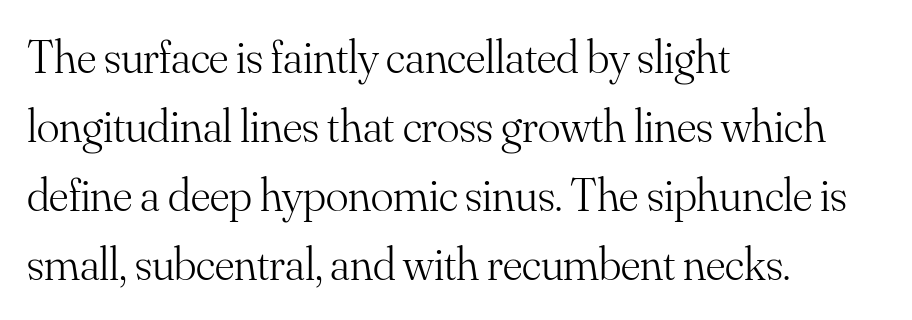
{"serif": "yes", "italic": "no", "bold": "no", "weight": "light", "width": "normal", "stroke_contrast": "medium", "x_height": "small", "monospaced": "no", "underline": "no", "align": "left", "line_spacing": "normal", "line_spacing_ratio": 1.47, "letter_spacing": "normal", "letter_spacing_em": 0.0, "glyph_px": 47}
